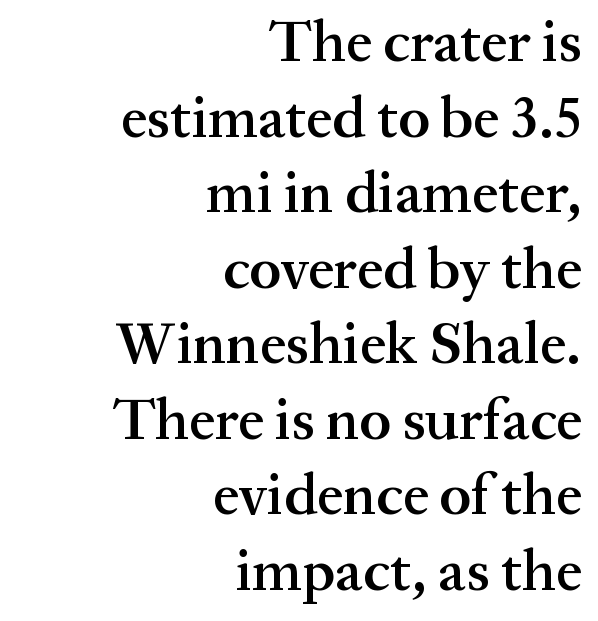
The image shows 59 px semibold serif type, upright; set right-aligned, normal line spacing (1.28x), normal letter spacing, not underlined; medium stroke contrast and a medium x-height.
